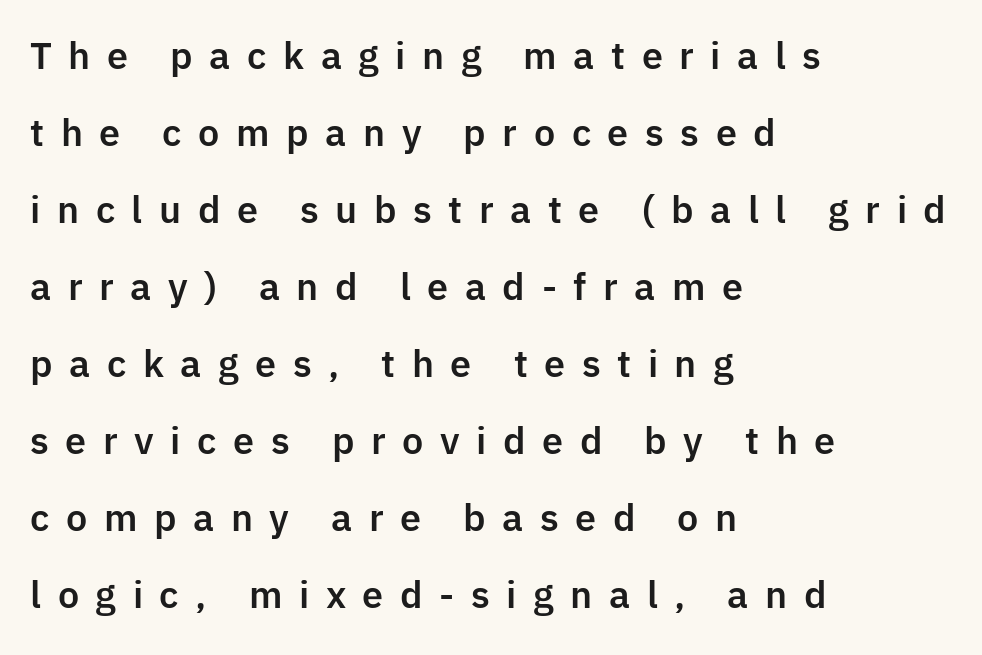
The image shows 36 px sans-serif type, upright; set left-aligned, loose line spacing (2.14x), unusually wide letter spacing (+0.46 em), not underlined; low stroke contrast and a medium x-height.
